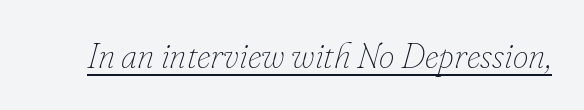
Students, note that the glyphs here touch the page at normal intervals. The typesetter has applied underlining to the passage shown. The font sits on the lighter half of the weight spectrum, regular included. The face used here has a pronounced slope to its letters.
